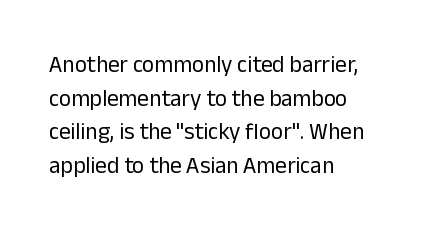
The image shows 23 px text type, upright; set left-aligned, normal line spacing (1.46x), normal letter spacing, not underlined.
